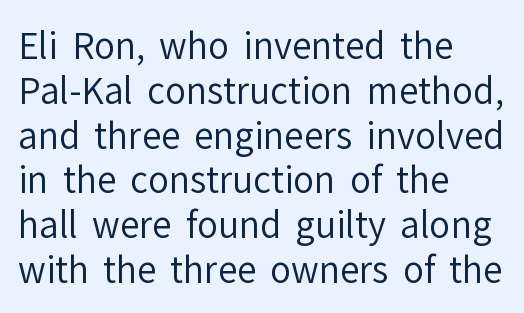
Alignment: flush left. Clear beneath every line of the passage. Posture: straight, roman, zero tilt. This reads as an unemphasized weight, regular at the heaviest. A typesetter would label this face a sans. Honestly, the letter spacing is just normal — you wouldn't notice it.
